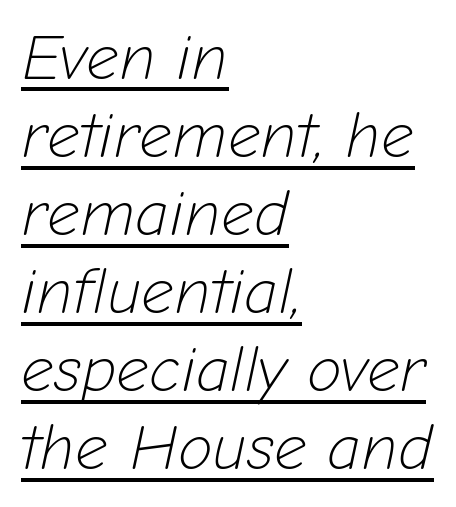
The ragged edge is on the right, which tells us the setting is flush left. Descenders here cross a horizontal rule under the line. The letters sit at their default tracking, neither squeezed nor spread. Is the type heavy? It reads as light-to-regular instead.
